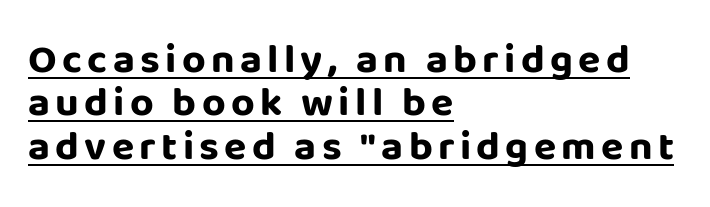
The image shows 41 px bold sans-serif type, upright; set left-aligned, tight line spacing (1.06x), underlined; low stroke contrast and a large x-height.
